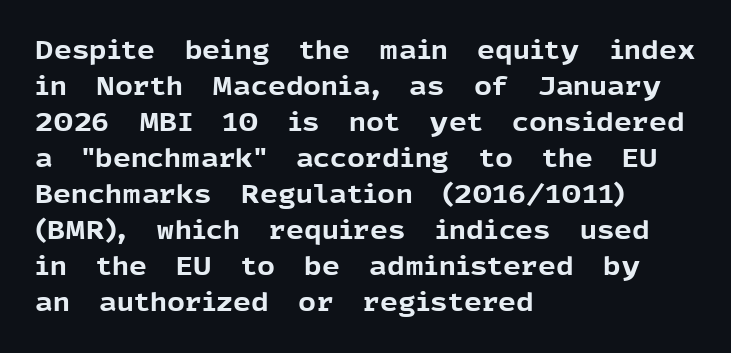
{"italic": "no", "bold": "yes", "underline": "no", "align": "left", "line_spacing": "normal", "line_spacing_ratio": 1.44, "letter_spacing": "normal", "letter_spacing_em": 0.0, "glyph_px": 25}
